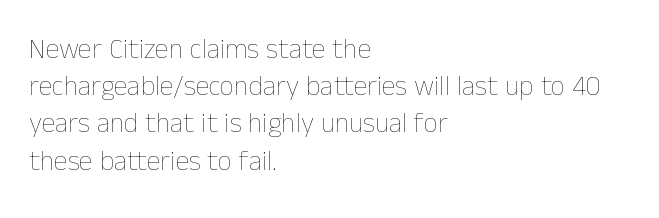
The image shows 28 px thin type, upright; set left-aligned, normal line spacing (1.33x), normal letter spacing, not underlined; low stroke contrast and a medium x-height.
